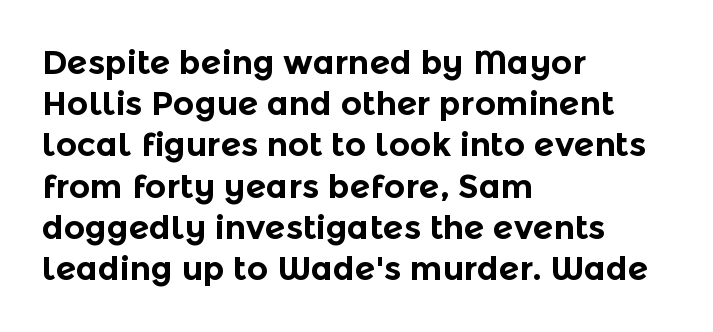
{"serif": "no", "italic": "no", "bold": "yes", "weight": "bold", "width": "normal", "x_height": "medium", "monospaced": "no", "underline": "no", "align": "left", "line_spacing": "normal", "line_spacing_ratio": 1.25, "letter_spacing": "normal", "letter_spacing_em": 0.0, "glyph_px": 33}
